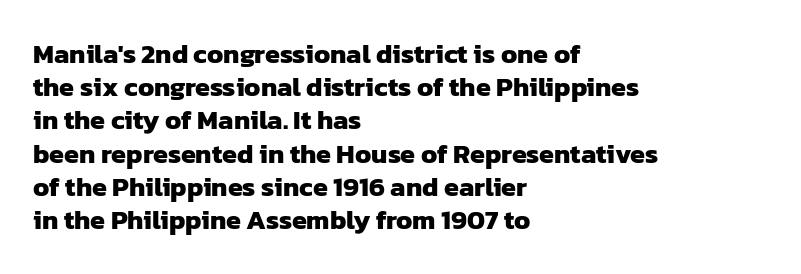
Which margin do the lines hug? The left one — the right edge is uneven. You could call the tracking neutral — neither tight nor loose. The strip under each line holds only bare page. Does the weight exceed regular? Yes, all the way to bold.
